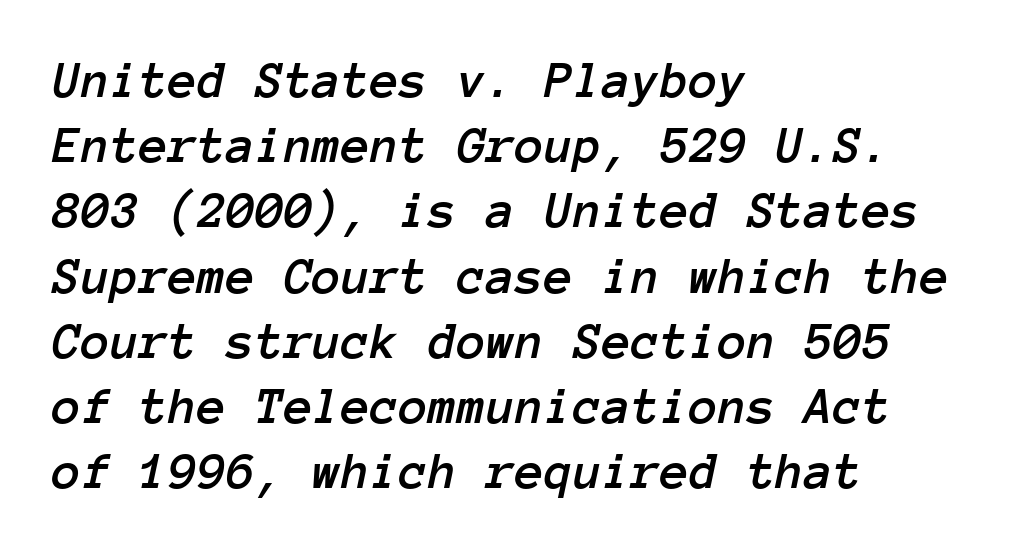
The image shows 53 px text type, italic (leaning right), monospaced; set left-aligned, line spacing 1.23x, normal letter spacing, not underlined; low stroke contrast and a medium x-height.
